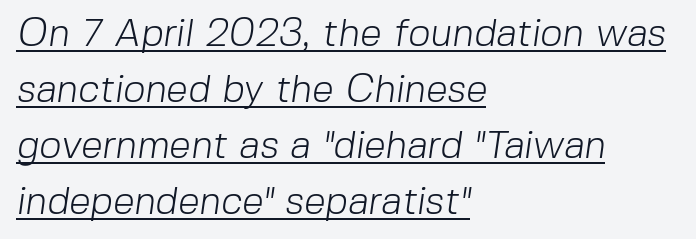
Q: Is the text bold? A: No.
Q: Is the typeface a serif or a sans-serif typeface? A: Sans-serif.
Q: Is the text underlined? A: Yes.
Q: How is the paragraph aligned? A: Left-aligned.
Q: Is the spacing between letters normal or unusually wide? A: Normal.
Q: Is the spacing between lines tight, normal or loose? A: Normal.
Q: Width (condensed, normal, or wide)? A: Normal.
Q: Stroke contrast? A: Low.
Q: x-height? A: Medium.
Q: Monospaced? A: No.
